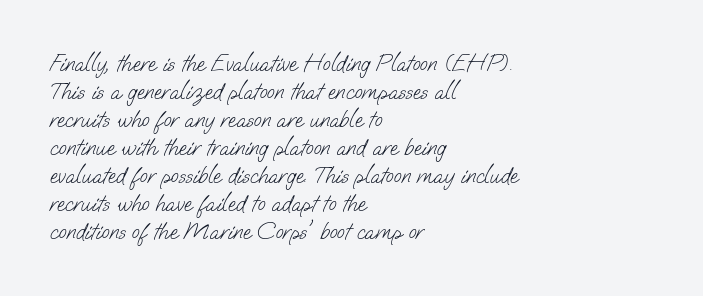
Line starts are locked; line ends wander. Students, note that the glyphs here touch the page at normal intervals. Just letters on the line, the space beneath them empty. Is the type heavy? It reads as light-to-regular instead.
